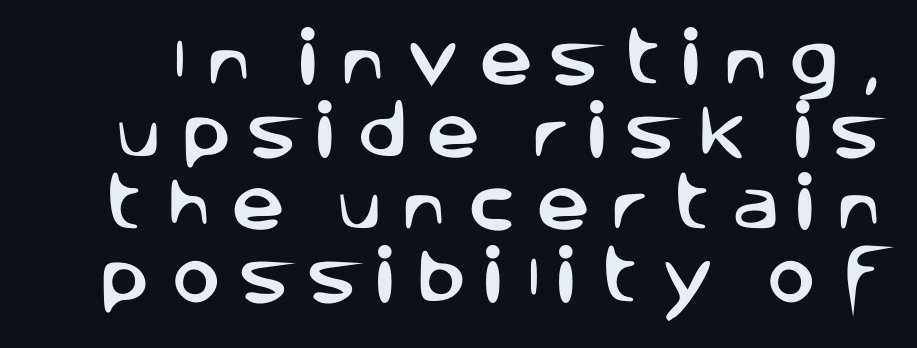
The image shows 60 px sans-serif type, upright; set line spacing 1.21x, unusually wide letter spacing (+0.32 em), not underlined; low stroke contrast and a large x-height.
